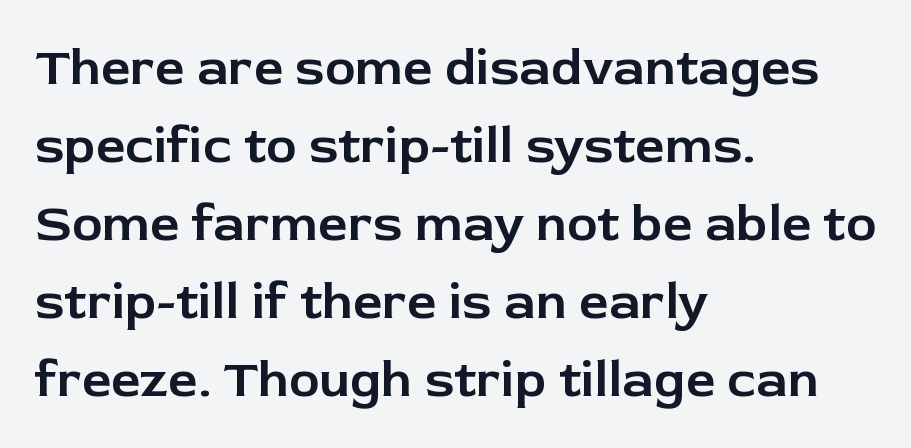
The rows are spaced the way most documents space them. The typesetter chose a ragged-right arrangement here. The text was rendered using a sans face with plain stroke endings. These lines are rendered in a variable-pitch font. Characters remain perfectly vertical along every line.
